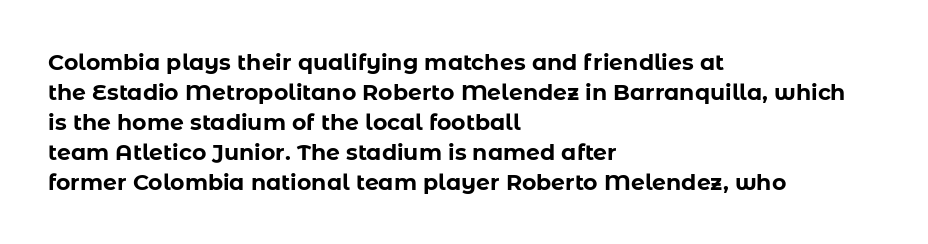
{"italic": "no", "bold": "yes", "underline": "no", "align": "left", "line_spacing": "normal", "line_spacing_ratio": 1.36, "letter_spacing": "normal", "letter_spacing_em": 0.0, "glyph_px": 22}
